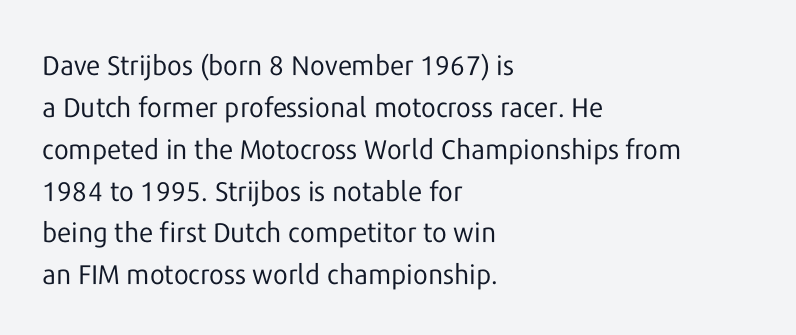
{"italic": "no", "bold": "no", "underline": "no", "align": "left", "line_spacing": "normal", "line_spacing_ratio": 1.55, "letter_spacing": "normal", "letter_spacing_em": 0.0, "glyph_px": 27}
